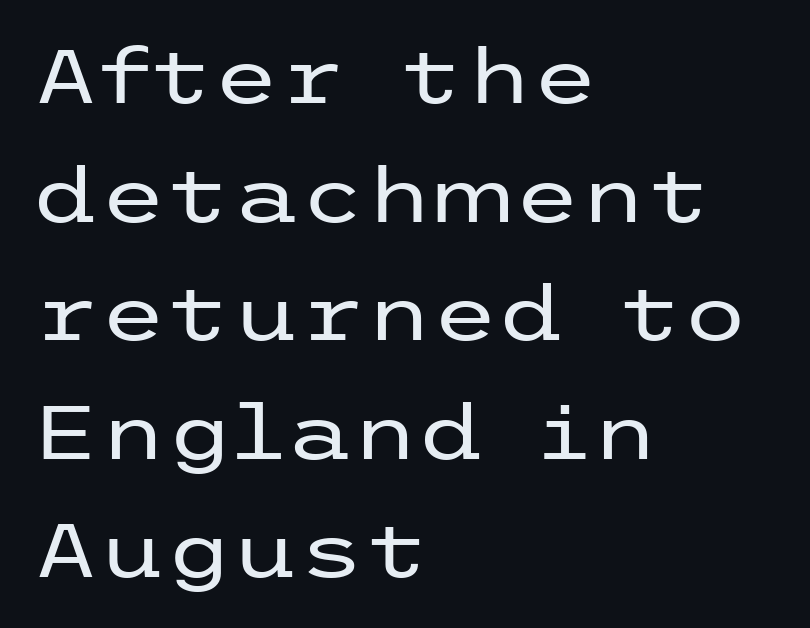
The image shows 76 px regular-weight, wide sans-serif type, upright; set left-aligned, normal line spacing (1.56x), normal letter spacing, not underlined; low stroke contrast and a medium x-height.
